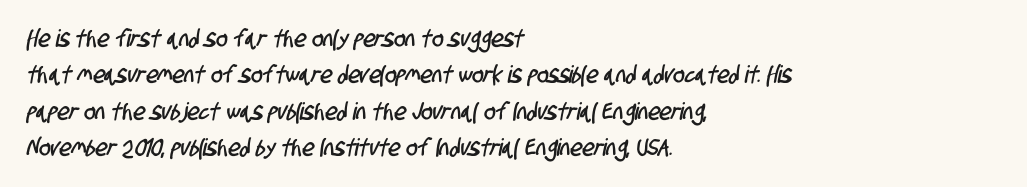
The image shows 24 px text type; set left-aligned, normal line spacing (1.52x), normal letter spacing, not underlined.
